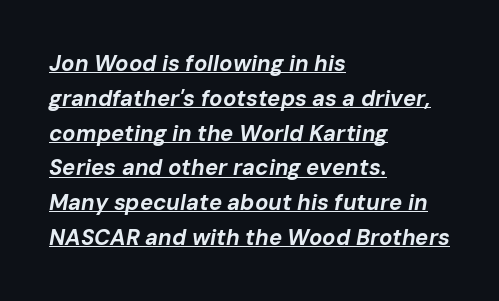
You can see a thin bar hugging the bottom of the glyphs. When letters slant like this, we call the style italic. You could call the tracking neutral — neither tight nor loose. Plenty of ink on the page — the face is bold. The passage is arranged the way most books set body copy — flush left.
